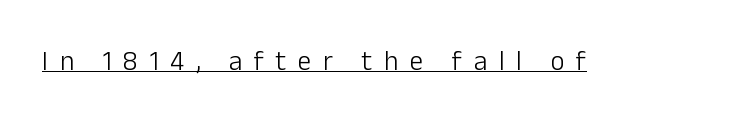
The image shows 27 px text type, upright; set unusually wide letter spacing (+0.43 em), underlined.
